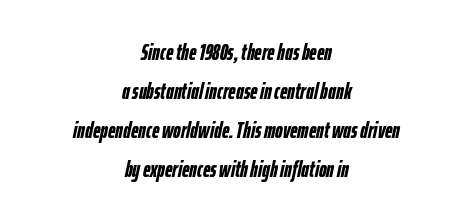
Q: Is the text bold? A: Yes.
Q: Is the text italic (slanted)? A: Yes, it leans right by about 12 degrees.
Q: Is the text underlined? A: No.
Q: How is the paragraph aligned? A: Centered.
Q: Is the spacing between letters normal or unusually wide? A: Normal.
Q: Is the spacing between lines tight, normal or loose? A: Normal.
